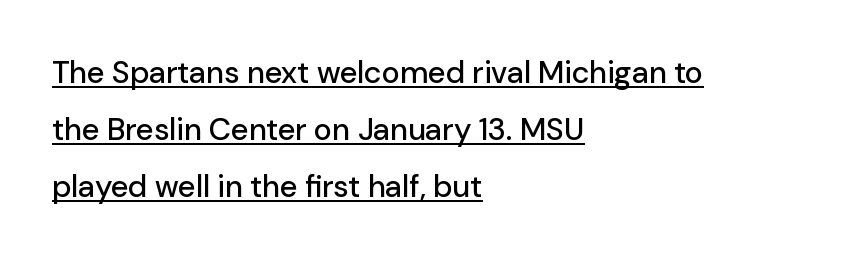
The image shows 31 px sans-serif type, upright; set left-aligned, line spacing 1.84x, normal letter spacing, underlined; low stroke contrast and a medium x-height.
